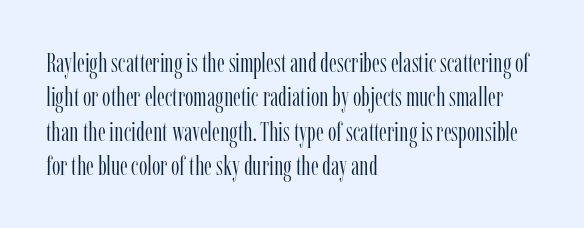
The letterforms sit at book weight or below. Honestly, the letter spacing is just normal — you wouldn't notice it. The type sits square on the baseline with zero lean. Unmarked baselines from the first word to the last. The text block is weighted toward the left margin, trailing off unevenly rightward. The designer left line spacing at the default.
